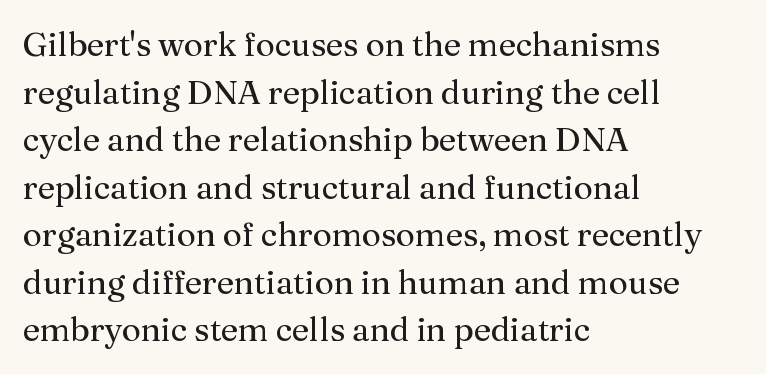
{"serif": "yes", "italic": "no", "bold": "no", "weight": "regular", "width": "normal", "stroke_contrast": "medium", "x_height": "medium", "monospaced": "no", "underline": "no", "align": "left", "line_spacing": "normal", "line_spacing_ratio": 1.44, "letter_spacing": "normal", "letter_spacing_em": 0.0, "glyph_px": 33}
